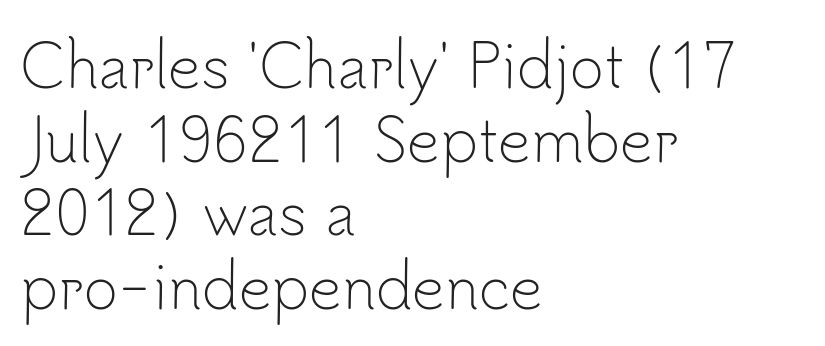
{"serif": "no", "italic": "no", "bold": "no", "weight": "light", "width": "normal", "stroke_contrast": "low", "x_height": "small", "monospaced": "no", "underline": "no", "align": "left", "line_spacing": "normal", "line_spacing_ratio": 1.27, "letter_spacing": "normal", "letter_spacing_em": 0.0, "glyph_px": 58}
